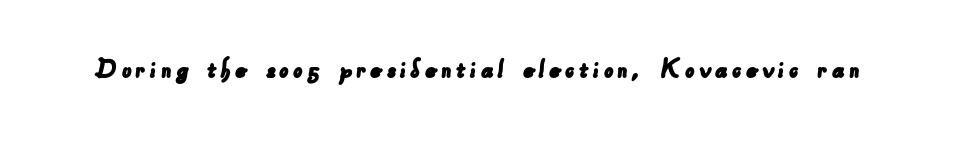
{"serif": "no", "width": "normal", "stroke_contrast": "low", "x_height": "small", "monospaced": "no", "underline": "no", "glyph_px": 30}
